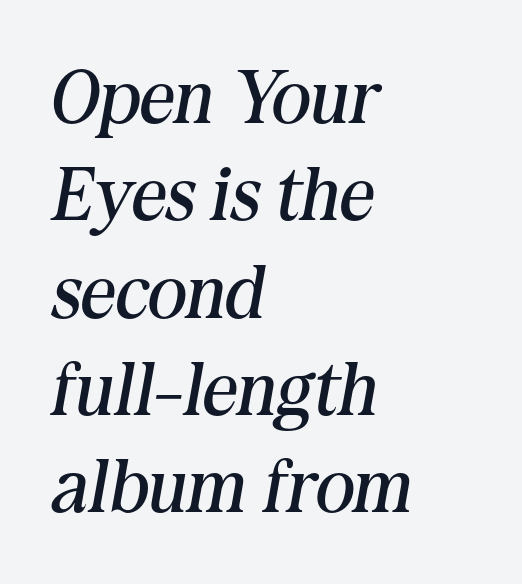
Q: Is the text bold? A: No.
Q: Is the text italic (slanted)? A: Yes, it leans right by about 10 degrees.
Q: Is the typeface a serif or a sans-serif typeface? A: Serif.
Q: Is the text underlined? A: No.
Q: How is the paragraph aligned? A: Left-aligned.
Q: Is the spacing between letters normal or unusually wide? A: Normal.
Q: Is the spacing between lines tight, normal or loose? A: Normal.
Q: Width (condensed, normal, or wide)? A: Normal.
Q: Stroke contrast? A: Medium.
Q: x-height? A: Medium.
Q: Monospaced? A: No.
